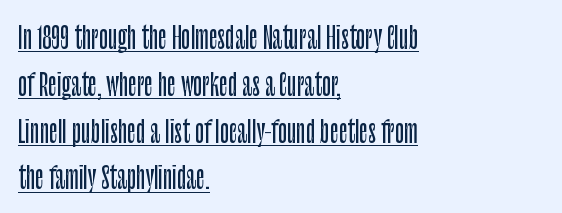
{"serif": "no", "italic": "no", "width": "condensed", "stroke_contrast": "low", "x_height": "large", "monospaced": "no", "underline": "yes", "align": "left", "line_spacing": "normal", "line_spacing_ratio": 1.56, "letter_spacing": "normal", "letter_spacing_em": 0.0, "glyph_px": 30}
